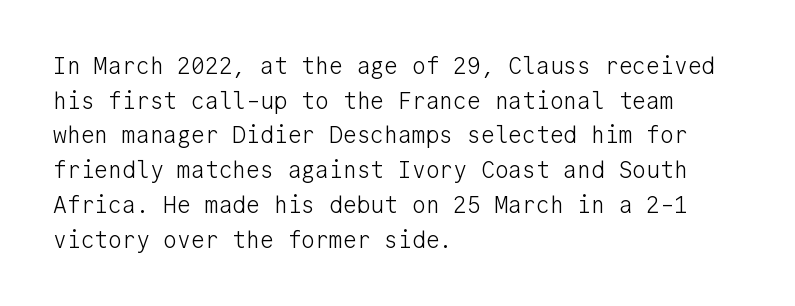
Vertical strokes here are truly vertical. Is the block centered? No — it sits flush against the left margin. Standard letterfit; no display-style spreading of the glyphs. This is not heavy type; no bold has been used.
